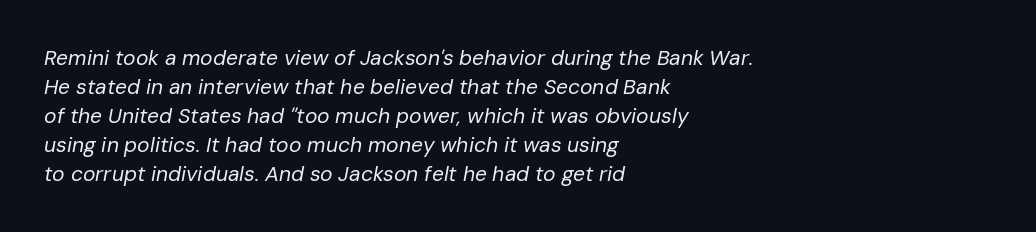
{"italic": "yes", "lean": "right", "slant_degrees": 10, "bold": "no", "underline": "no", "align": "left", "line_spacing": "normal", "line_spacing_ratio": 1.38, "letter_spacing": "normal", "letter_spacing_em": 0.0, "glyph_px": 21}
